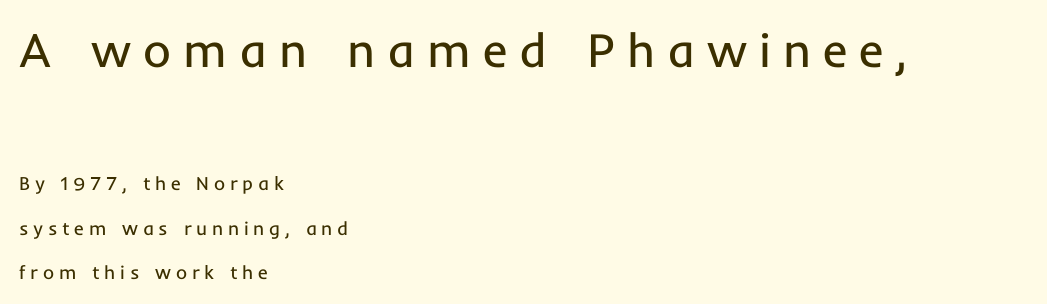
Q: Is the text bold? A: No.
Q: Is the text italic (slanted)? A: No, it is upright.
Q: Is the typeface a serif or a sans-serif typeface? A: Sans-serif.
Q: Is the text underlined? A: No.
Q: How is the paragraph aligned? A: Left-aligned.
Q: Is the spacing between letters normal or unusually wide? A: Unusually wide.
Q: Is the spacing between lines tight, normal or loose? A: Loose.
Q: Which block of text is set in a larger size, the first (top) or the second (bottom)? A: The first (top) one.
Q: Width (condensed, normal, or wide)? A: Normal.
Q: Stroke contrast? A: Low.
Q: x-height? A: Medium.
Q: Monospaced? A: No.
